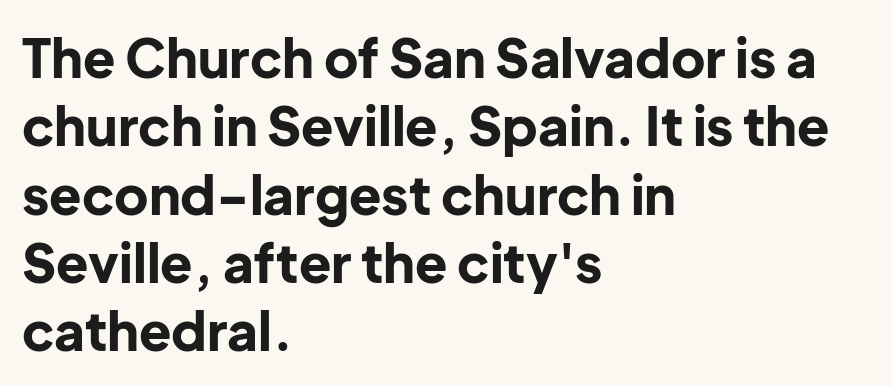
The image shows 53 px bold sans-serif type, upright; set left-aligned, normal line spacing (1.29x), normal letter spacing, not underlined; low stroke contrast and a medium x-height.
